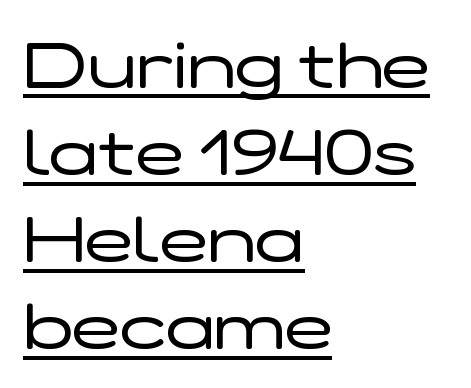
The image shows 65 px regular-weight, wide sans-serif type, upright; set left-aligned, normal line spacing (1.34x), normal letter spacing, underlined; low stroke contrast and a medium x-height.
